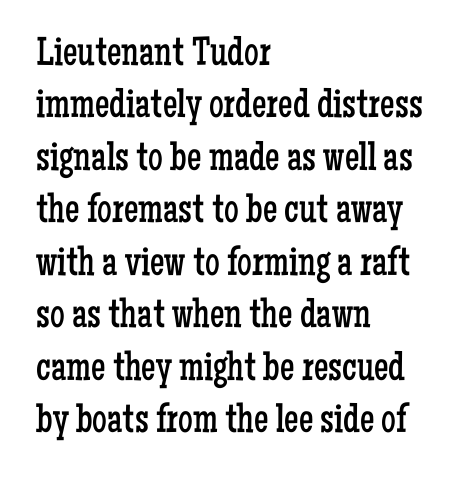
{"serif": "yes", "italic": "no", "bold": "no", "weight": "regular", "width": "condensed", "stroke_contrast": "low", "x_height": "medium", "monospaced": "no", "underline": "no", "align": "left", "line_spacing": "normal", "line_spacing_ratio": 1.28, "letter_spacing": "normal", "letter_spacing_em": 0.0, "glyph_px": 41}
